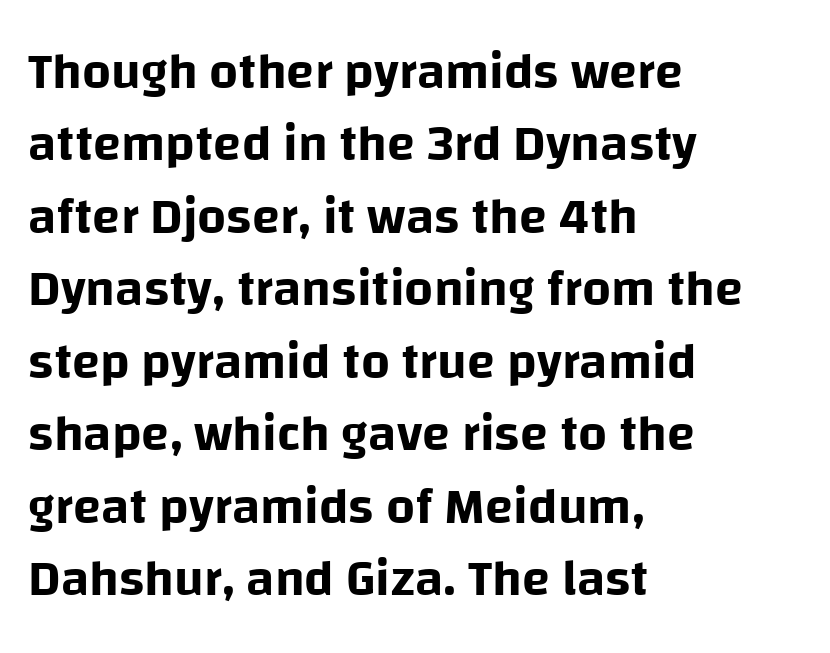
The image shows 51 px sans-serif type, upright; set left-aligned, normal line spacing (1.42x), normal letter spacing, not underlined; low stroke contrast and a large x-height.
